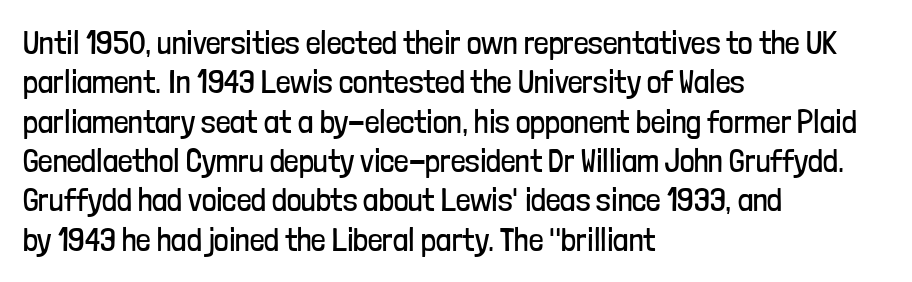
Q: Is the text bold? A: No.
Q: Is the text italic (slanted)? A: No, it is upright.
Q: Is the typeface a serif or a sans-serif typeface? A: Sans-serif.
Q: Is the text underlined? A: No.
Q: How is the paragraph aligned? A: Left-aligned.
Q: Is the spacing between letters normal or unusually wide? A: Normal.
Q: Width (condensed, normal, or wide)? A: Condensed.
Q: Stroke contrast? A: Low.
Q: x-height? A: Medium.
Q: Monospaced? A: No.
